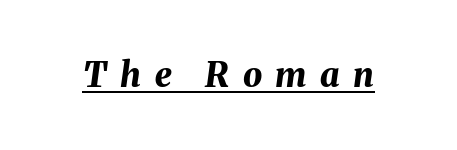
Q: Is the text bold? A: Yes.
Q: Is the text italic (slanted)? A: Yes, it leans right by about 8 degrees.
Q: Is the text underlined? A: Yes.
Q: Is the spacing between letters normal or unusually wide? A: Unusually wide.
Q: Width (condensed, normal, or wide)? A: Normal.
Q: Stroke contrast? A: Medium.
Q: x-height? A: Medium.
Q: Monospaced? A: No.
